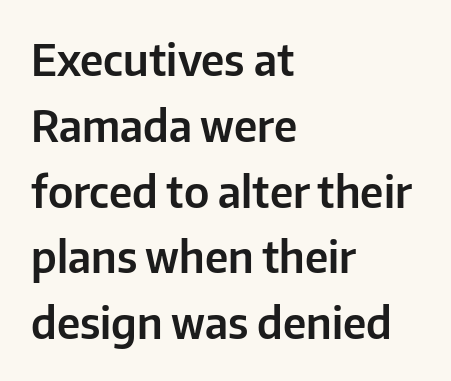
The face used here is proportionally spaced, like ordinary book or web type. Stroke terminals: plain, sans-serif. Baseline-to-baseline distance is the conventional proportion of letter height. Tall strokes in this sample are plumb rather than angled. The line texture is even and compact thanks to regular tracking.
